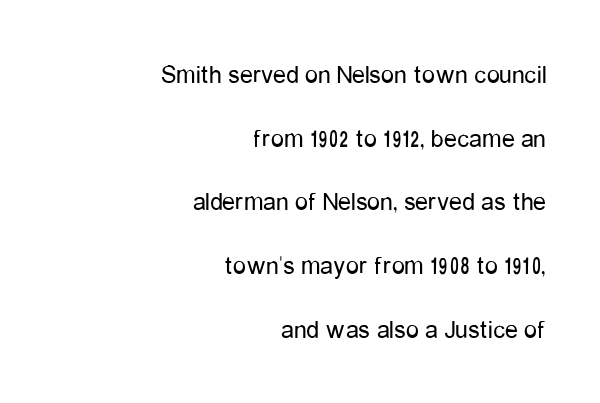
{"italic": "no", "bold": "no", "underline": "no", "align": "right", "line_spacing": "loose", "line_spacing_ratio": 2.45, "letter_spacing": "normal", "letter_spacing_em": 0.0, "glyph_px": 26}
